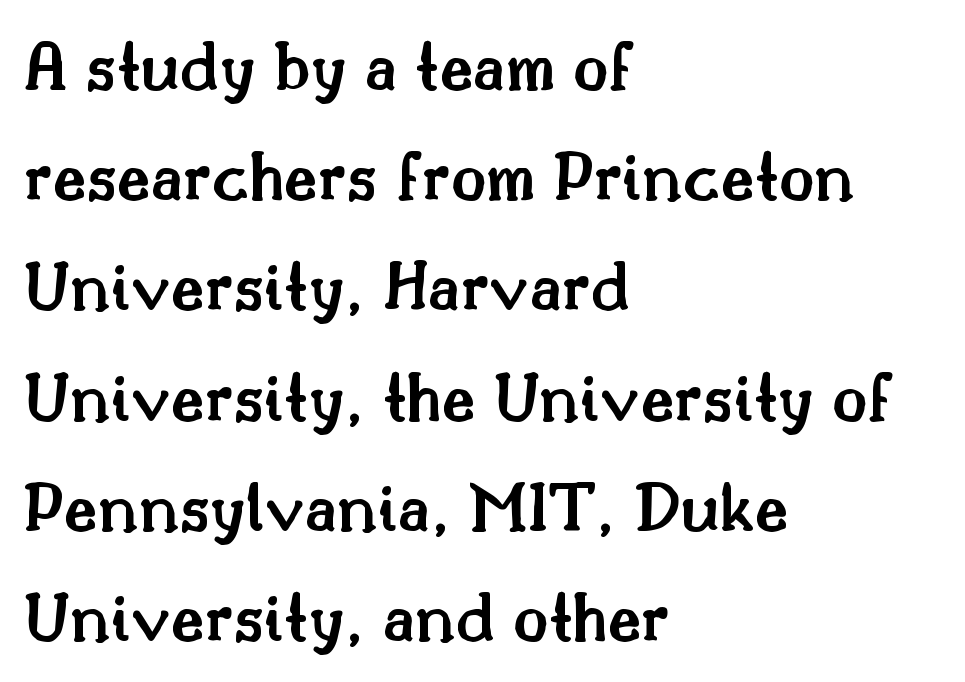
{"serif": "yes", "italic": "no", "bold": "semi", "weight": "semibold", "width": "normal", "stroke_contrast": "medium", "x_height": "small", "monospaced": "no", "underline": "no", "align": "left", "line_spacing": "normal", "line_spacing_ratio": 1.51, "letter_spacing": "normal", "letter_spacing_em": 0.0, "glyph_px": 73}
